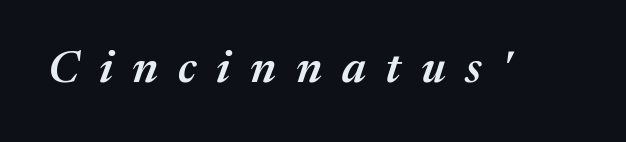
Q: Is the text bold? A: Semi-bold.
Q: Is the text italic (slanted)? A: Yes, it leans right by about 17 degrees.
Q: Is the text underlined? A: No.
Q: Is the spacing between letters normal or unusually wide? A: Unusually wide.
Q: Width (condensed, normal, or wide)? A: Normal.
Q: Stroke contrast? A: Medium.
Q: x-height? A: Medium.
Q: Monospaced? A: No.
